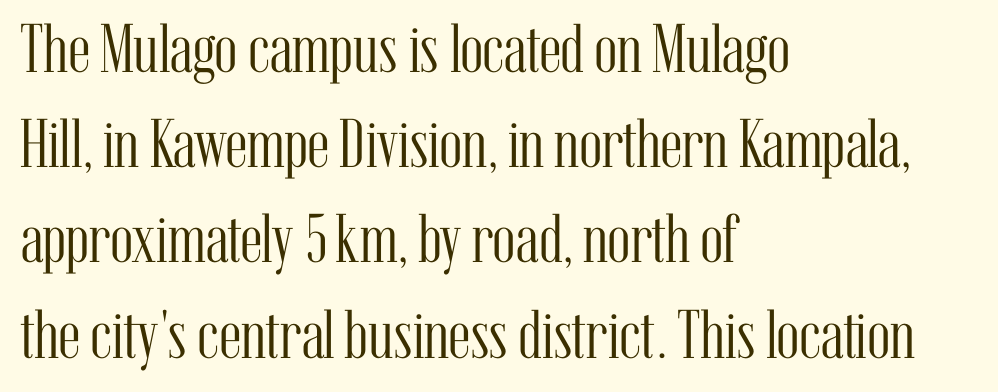
Q: Is the text bold? A: No.
Q: Is the text italic (slanted)? A: No, it is upright.
Q: Is the typeface a serif or a sans-serif typeface? A: Serif.
Q: Is the text underlined? A: No.
Q: How is the paragraph aligned? A: Left-aligned.
Q: Is the spacing between letters normal or unusually wide? A: Normal.
Q: Is the spacing between lines tight, normal or loose? A: Normal.
Q: Width (condensed, normal, or wide)? A: Condensed.
Q: Stroke contrast? A: Medium.
Q: x-height? A: Medium.
Q: Monospaced? A: No.
